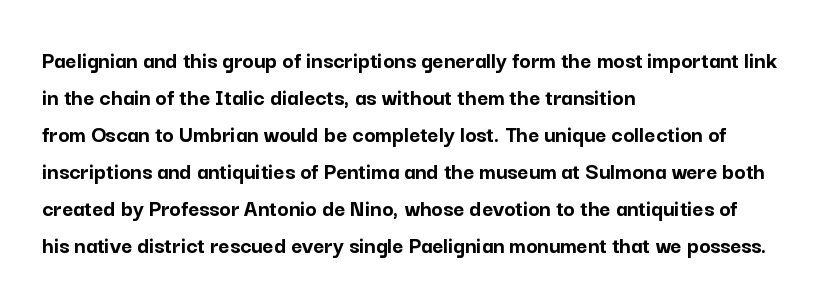
The image shows 24 px bold type, upright; set left-aligned, normal line spacing (1.54x), normal letter spacing, not underlined.
